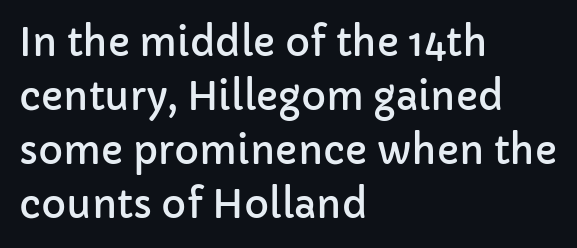
Q: Is the text italic (slanted)? A: No, it is upright.
Q: Is the typeface a serif or a sans-serif typeface? A: Sans-serif.
Q: Is the text underlined? A: No.
Q: How is the paragraph aligned? A: Left-aligned.
Q: Is the spacing between letters normal or unusually wide? A: Normal.
Q: Is the spacing between lines tight, normal or loose? A: Normal.
Q: Width (condensed, normal, or wide)? A: Normal.
Q: Stroke contrast? A: Low.
Q: x-height? A: Medium.
Q: Monospaced? A: No.
